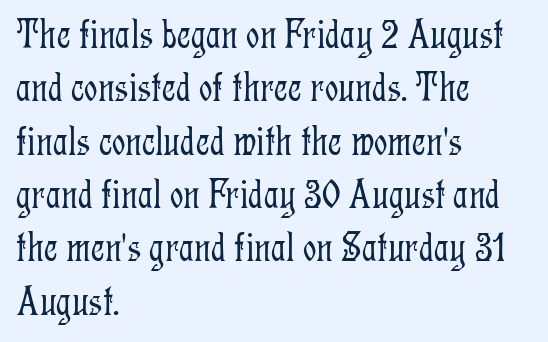
Q: Is the text bold? A: No.
Q: Is the text italic (slanted)? A: No, it is upright.
Q: Is the typeface a serif or a sans-serif typeface? A: Serif.
Q: Is the text underlined? A: No.
Q: How is the paragraph aligned? A: Left-aligned.
Q: Is the spacing between letters normal or unusually wide? A: Normal.
Q: Is the spacing between lines tight, normal or loose? A: Normal.
Q: Width (condensed, normal, or wide)? A: Condensed.
Q: Stroke contrast? A: Low.
Q: x-height? A: Medium.
Q: Monospaced? A: No.
